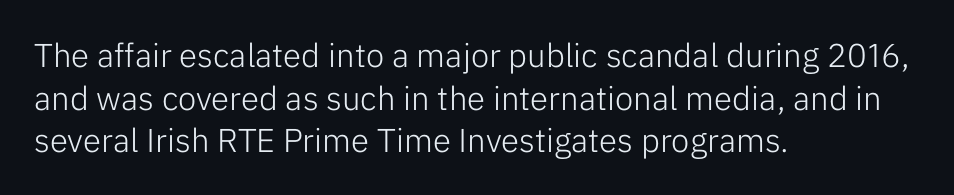
This is not heavy type; no bold has been used. No extra tracking has been applied to these lines. Lines of text with bare space underneath. The letters stand upright; this is a roman face. The paragraph shown leans on its left margin. Does the type have serifs? No, each stem ends abruptly.
